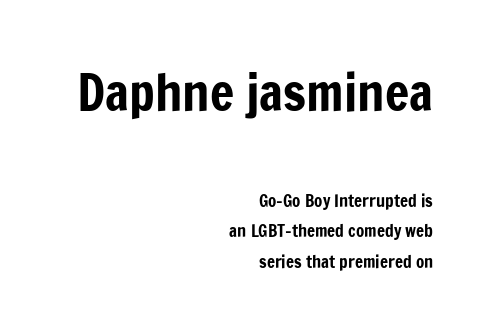
Q: Is the text italic (slanted)? A: No, it is upright.
Q: Is the typeface a serif or a sans-serif typeface? A: Sans-serif.
Q: Is the text underlined? A: No.
Q: How is the paragraph aligned? A: Right-aligned.
Q: Is the spacing between letters normal or unusually wide? A: Normal.
Q: Which block of text is set in a larger size, the first (top) or the second (bottom)? A: The first (top) one.
Q: Width (condensed, normal, or wide)? A: Condensed.
Q: Stroke contrast? A: Low.
Q: x-height? A: Medium.
Q: Monospaced? A: No.
